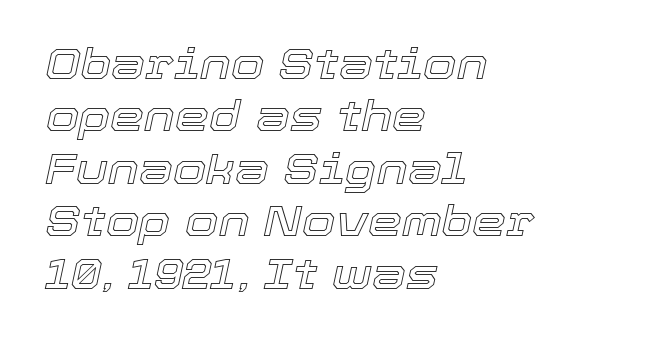
The image shows 43 px text type, italic (leaning right); set left-aligned, line spacing 1.22x, normal letter spacing, not underlined; a medium x-height.
